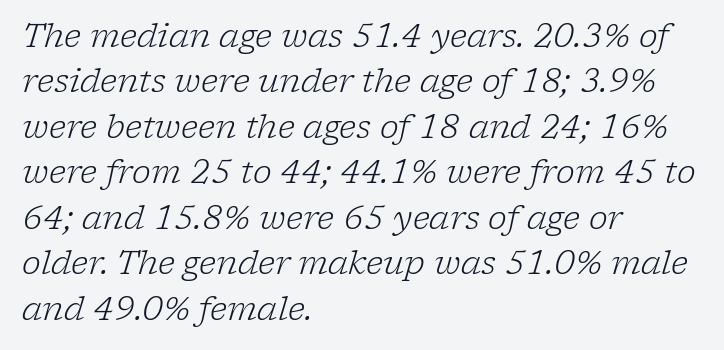
The glyphs in this specimen are seriffed. A typesetter would call this proportional, since set widths differ per character. Italic: yes, the glyphs are oblique. Horizontal bands of white between lines are of average thickness. Horizontally, the lines are justified to the leading edge only. The cut favours lightness, reaching ordinary text weight at its darkest.
